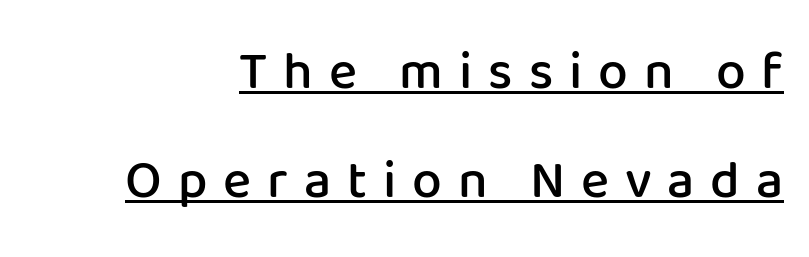
The image shows 53 px semibold sans-serif type, upright; set loose line spacing (2.06x), unusually wide letter spacing (+0.3 em), underlined; low stroke contrast and a medium x-height.
